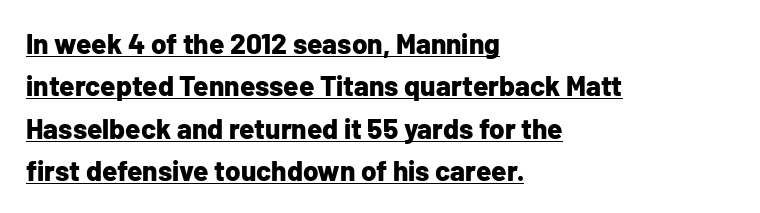
Q: Is the text bold? A: Yes.
Q: Is the text italic (slanted)? A: No, it is upright.
Q: Is the typeface a serif or a sans-serif typeface? A: Sans-serif.
Q: Is the text underlined? A: Yes.
Q: How is the paragraph aligned? A: Left-aligned.
Q: Is the spacing between letters normal or unusually wide? A: Normal.
Q: Is the spacing between lines tight, normal or loose? A: Normal.
Q: Width (condensed, normal, or wide)? A: Normal.
Q: Stroke contrast? A: Low.
Q: x-height? A: Medium.
Q: Monospaced? A: No.
